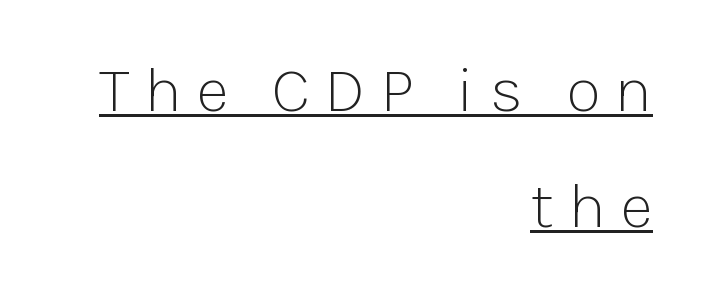
Q: Is the text bold? A: No.
Q: Is the text italic (slanted)? A: No, it is upright.
Q: Is the typeface a serif or a sans-serif typeface? A: Sans-serif.
Q: Is the text underlined? A: Yes.
Q: How is the paragraph aligned? A: Right-aligned.
Q: Is the spacing between letters normal or unusually wide? A: Unusually wide.
Q: Width (condensed, normal, or wide)? A: Normal.
Q: Stroke contrast? A: Low.
Q: x-height? A: Medium.
Q: Monospaced? A: No.
